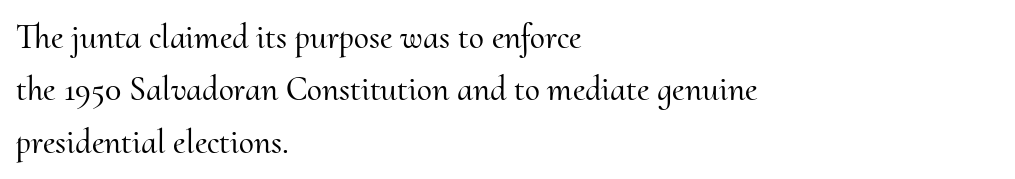
Anything drawn beneath the words? Only blank space. Line starts are locked; line ends wander. Classification — serif. Proportional: the letters do not fall into vertical columns. The lettering stays uniformly vertical, giving the passage a roman look.
